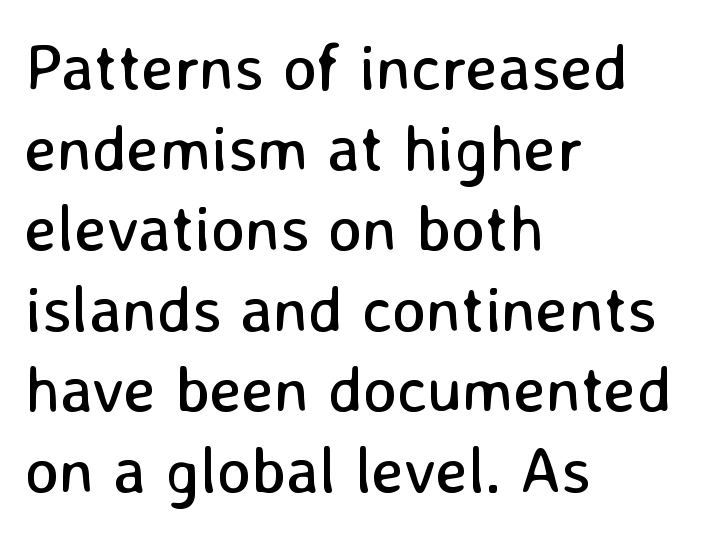
The image shows 65 px regular-weight sans-serif type, upright; set left-aligned, line spacing 1.24x, normal letter spacing, not underlined; low stroke contrast and a medium x-height.
